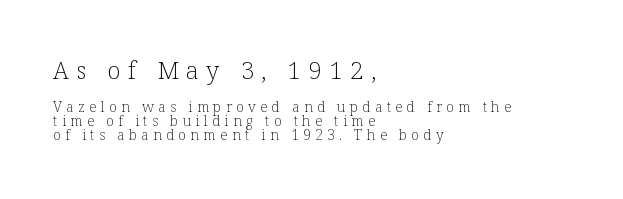
Q: Is the text bold? A: No.
Q: Is the text italic (slanted)? A: No, it is upright.
Q: Is the text underlined? A: No.
Q: How is the paragraph aligned? A: Left-aligned.
Q: Is the spacing between letters normal or unusually wide? A: Unusually wide.
Q: Is the spacing between lines tight, normal or loose? A: Tight.
Q: Which block of text is set in a larger size, the first (top) or the second (bottom)? A: The first (top) one.
